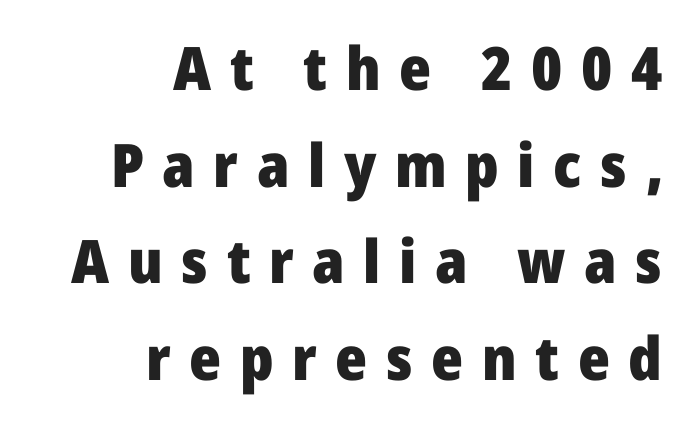
The rows are spaced the way most documents space them. A bare baseline throughout the passage. Each word looks stretched out because of the extra space between its letters. Do the letters lean? They stand straight. In terms of letterform style, serifs are entirely absent.
